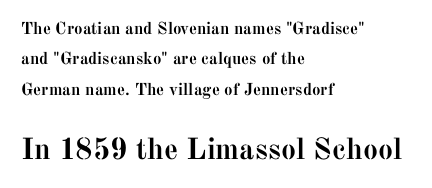
The image shows 30 px semibold serif type, upright; set left-aligned, line spacing 1.78x, normal letter spacing, not underlined; the second (bottom) block is 1.76x larger; medium stroke contrast and a medium x-height.
